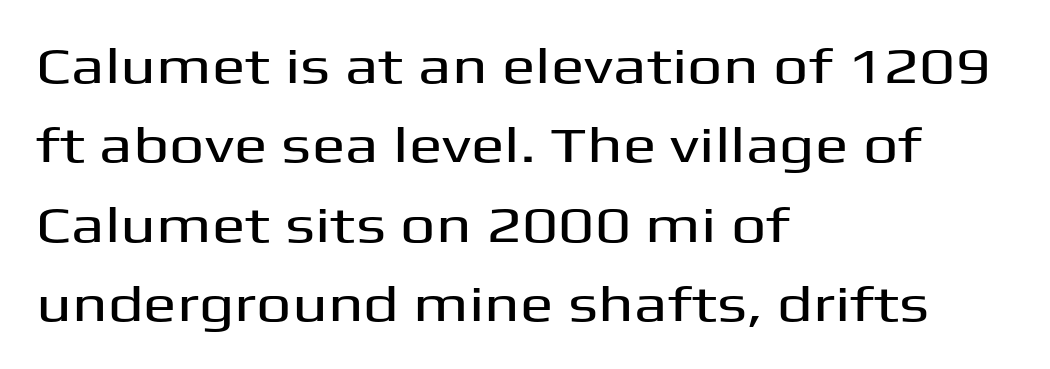
The image shows 50 px wide sans-serif type, upright; set left-aligned, normal line spacing (1.59x), normal letter spacing, not underlined; medium stroke contrast and a medium x-height.
